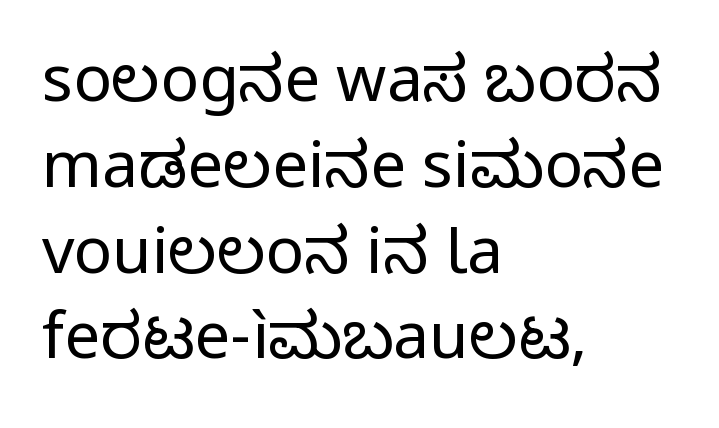
Q: Is the text bold? A: No.
Q: Is the text italic (slanted)? A: No, it is upright.
Q: Is the typeface a serif or a sans-serif typeface? A: Sans-serif.
Q: Is the text underlined? A: No.
Q: How is the paragraph aligned? A: Left-aligned.
Q: Is the spacing between letters normal or unusually wide? A: Normal.
Q: Is the spacing between lines tight, normal or loose? A: Normal.
Q: Width (condensed, normal, or wide)? A: Normal.
Q: Stroke contrast? A: Low.
Q: x-height? A: Medium.
Q: Monospaced? A: No.
